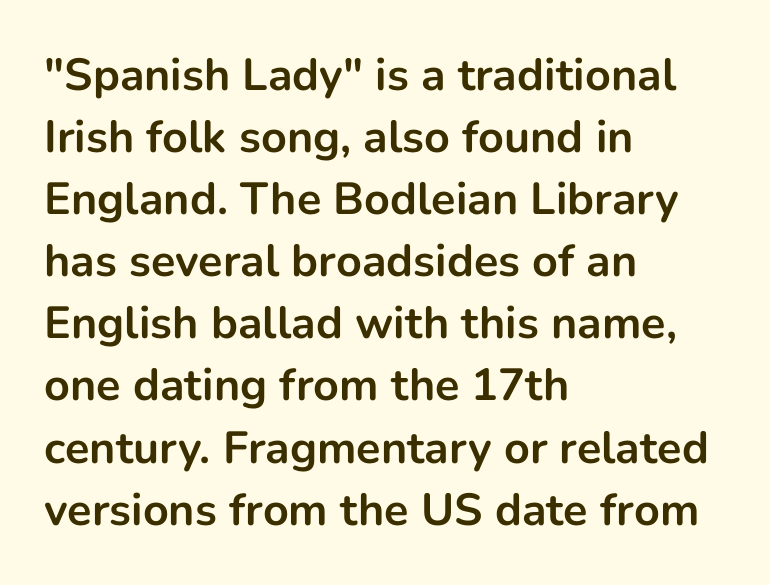
A full-strength bold gives these letters their thick strokes. Note the varied advance widths — an 'i' is clearly narrower than an 'm'. The lines are quadded left. Line spacing here is normal. Underline: absent. Every stem runs plumb, perpendicular to the baseline.
